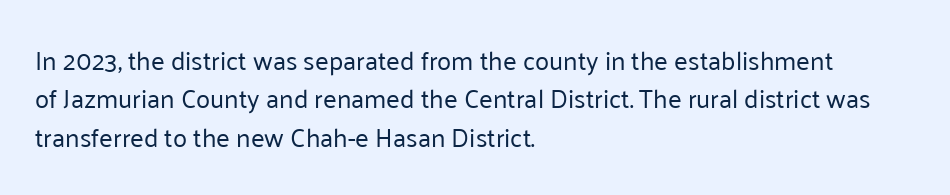
Q: Is the text bold? A: No.
Q: Is the text italic (slanted)? A: No, it is upright.
Q: Is the text underlined? A: No.
Q: How is the paragraph aligned? A: Left-aligned.
Q: Is the spacing between letters normal or unusually wide? A: Normal.
Q: Is the spacing between lines tight, normal or loose? A: Normal.
